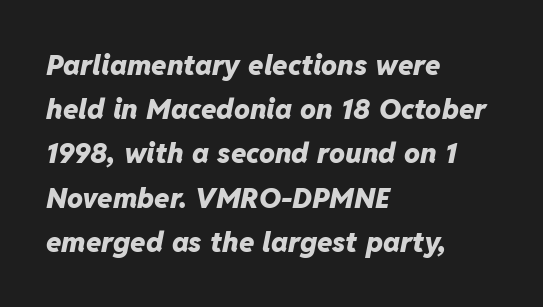
The line texture is even and compact thanks to regular tracking. Summary of weight: heavy, a full bold. The string is rendered with underlining switched off. The passage shown is typed in a proportional face where columns would drift. Typeset ragged right — the left edge is the straight one. Horizontal bands of white between lines are of average thickness.
